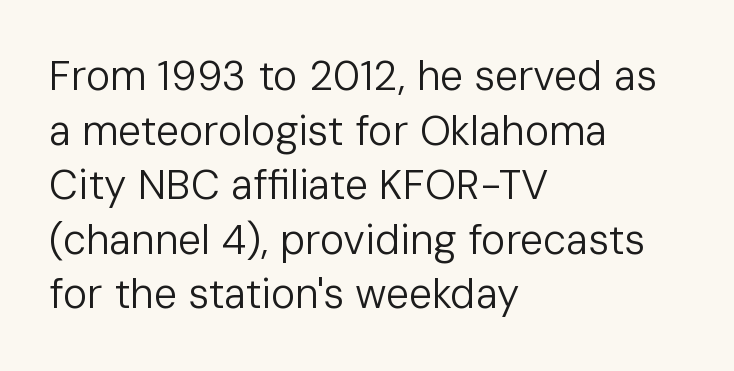
{"serif": "no", "italic": "no", "bold": "no", "weight": "regular", "width": "normal", "stroke_contrast": "low", "x_height": "medium", "monospaced": "no", "underline": "no", "align": "left", "line_spacing": "normal", "line_spacing_ratio": 1.33, "letter_spacing": "normal", "letter_spacing_em": 0.0, "glyph_px": 41}
